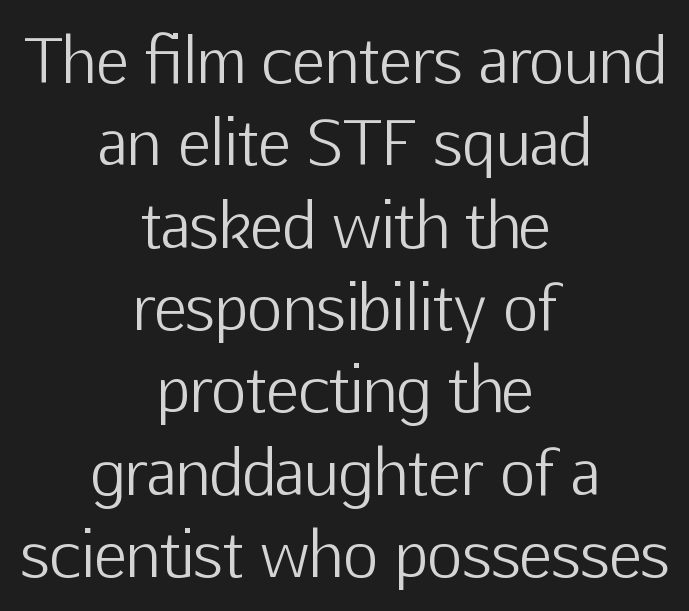
The image shows 61 px light sans-serif type, upright; set centered, normal line spacing (1.35x), normal letter spacing, not underlined; low stroke contrast and a medium x-height.
